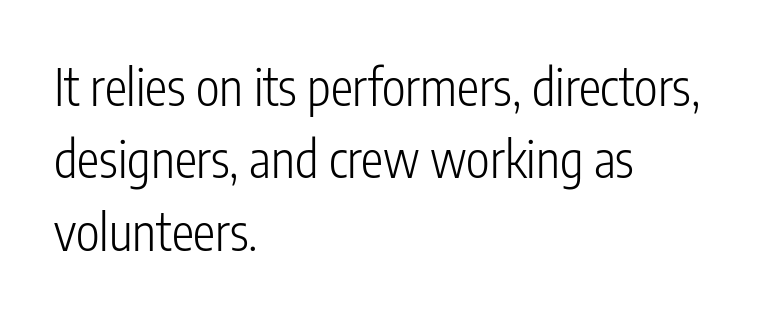
{"serif": "no", "italic": "no", "bold": "no", "weight": "light", "width": "condensed", "stroke_contrast": "low", "x_height": "medium", "monospaced": "no", "underline": "no", "align": "left", "line_spacing": "normal", "line_spacing_ratio": 1.45, "letter_spacing": "normal", "letter_spacing_em": 0.0, "glyph_px": 50}
